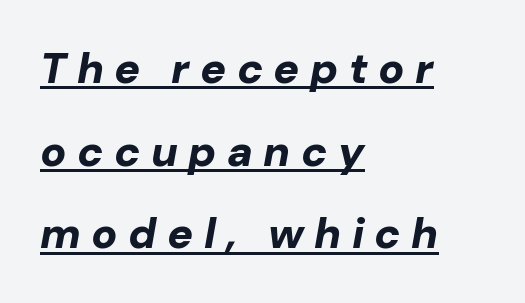
Q: Is the text bold? A: Yes.
Q: Is the text italic (slanted)? A: Yes, it leans right by about 10 degrees.
Q: Is the text underlined? A: Yes.
Q: How is the paragraph aligned? A: Left-aligned.
Q: Is the spacing between letters normal or unusually wide? A: Unusually wide.
Q: Is the spacing between lines tight, normal or loose? A: Loose.
Q: Width (condensed, normal, or wide)? A: Normal.
Q: Stroke contrast? A: Low.
Q: x-height? A: Medium.
Q: Monospaced? A: No.
